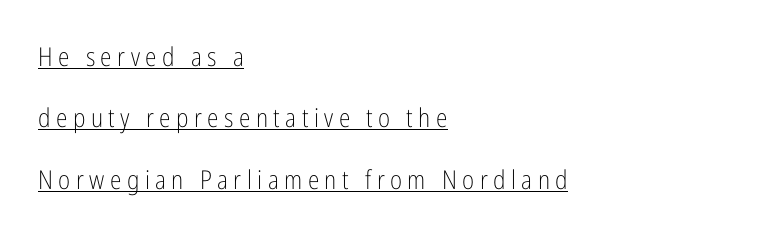
Q: Is the text bold? A: No.
Q: Is the text italic (slanted)? A: No, it is upright.
Q: Is the text underlined? A: Yes.
Q: How is the paragraph aligned? A: Left-aligned.
Q: Is the spacing between letters normal or unusually wide? A: Unusually wide.
Q: Is the spacing between lines tight, normal or loose? A: Loose.
